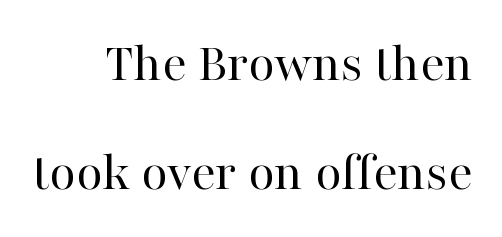
In terms of letterspacing, this is plain default setting. All the whitespace from short lines collects on the left. Heft: none added — not bold. The letters stand straight up with perfectly vertical stems. Unlike a clean sans, this face finishes its strokes with serifs.
